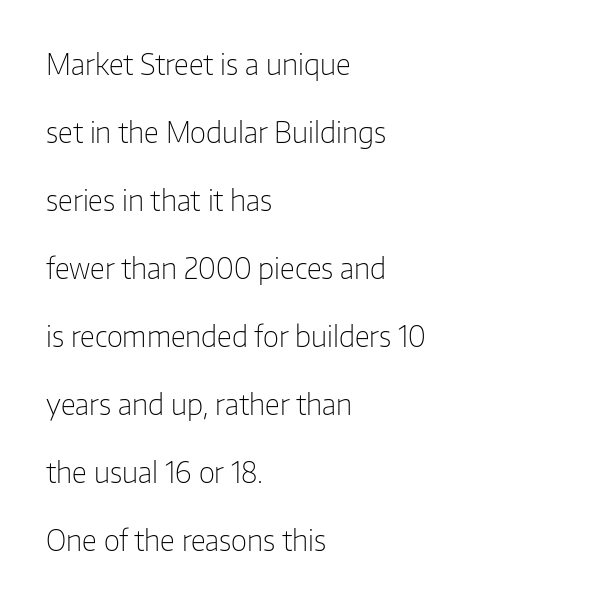
The image shows 28 px light sans-serif type, upright; set left-aligned, loose line spacing (2.43x), normal letter spacing, not underlined; low stroke contrast and a medium x-height.
